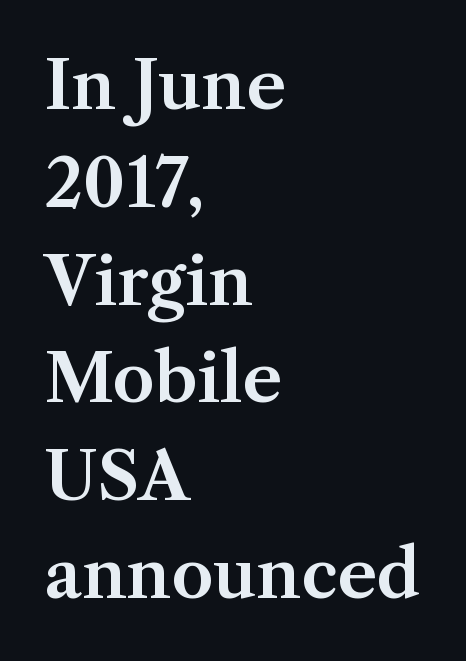
Q: Is the text italic (slanted)? A: No, it is upright.
Q: Is the typeface a serif or a sans-serif typeface? A: Serif.
Q: Is the text underlined? A: No.
Q: How is the paragraph aligned? A: Left-aligned.
Q: Is the spacing between letters normal or unusually wide? A: Normal.
Q: Is the spacing between lines tight, normal or loose? A: Normal.
Q: Width (condensed, normal, or wide)? A: Normal.
Q: Stroke contrast? A: Medium.
Q: x-height? A: Medium.
Q: Monospaced? A: No.
